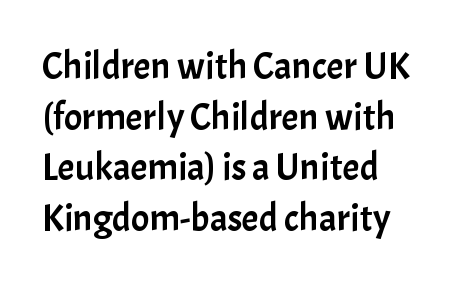
{"serif": "no", "italic": "no", "width": "normal", "stroke_contrast": "low", "x_height": "medium", "monospaced": "no", "underline": "no", "line_spacing": "normal", "line_spacing_ratio": 1.33, "letter_spacing": "normal", "letter_spacing_em": 0.0, "glyph_px": 38}
